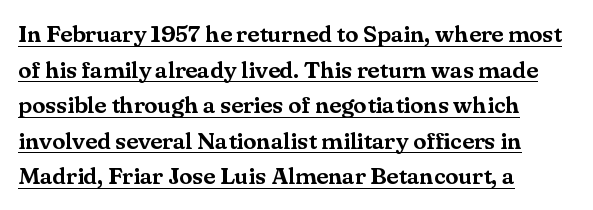
{"italic": "no", "underline": "yes", "align": "left", "line_spacing": "normal", "line_spacing_ratio": 1.48, "letter_spacing": "normal", "letter_spacing_em": 0.0, "glyph_px": 24}
